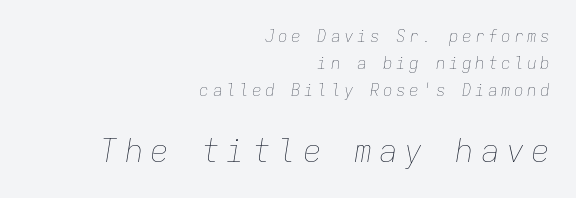
The image shows 31 px thin type, italic (leaning right), monospaced; set right-aligned, normal line spacing (1.7x), unusually wide letter spacing (+0.22 em), not underlined; the second (bottom) block is 1.94x larger; low stroke contrast and a medium x-height.
